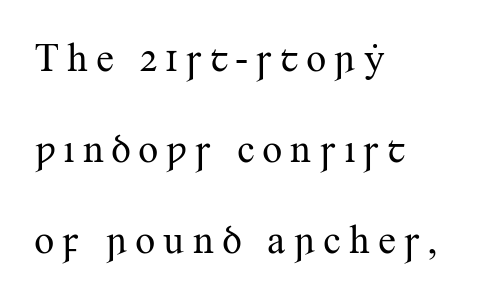
{"serif": "yes", "italic": "no", "bold": "no", "weight": "regular", "width": "normal", "stroke_contrast": "medium", "x_height": "small", "monospaced": "no", "underline": "no", "align": "left", "line_spacing": "loose", "line_spacing_ratio": 2.27, "glyph_px": 40}
